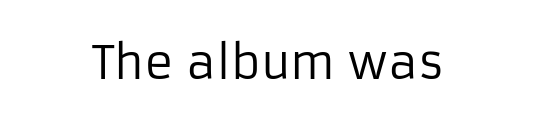
The image shows 45 px regular-weight sans-serif type, upright; set normal letter spacing, not underlined; low stroke contrast and a medium x-height.
